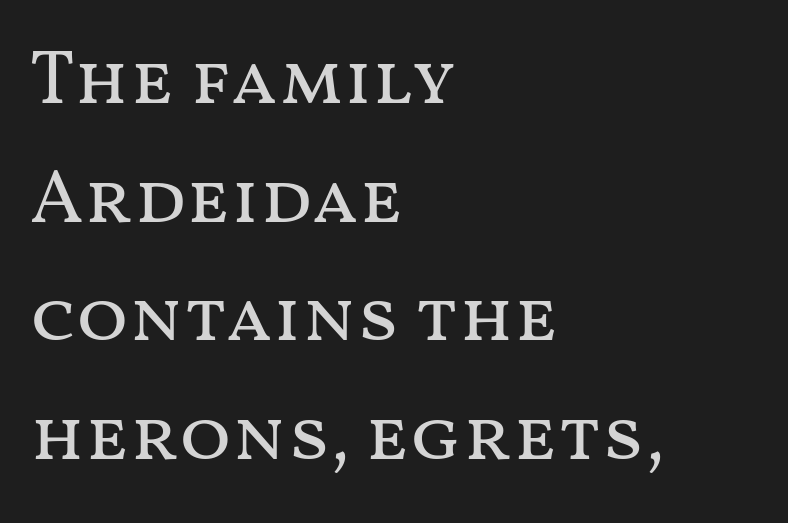
Nobody drew a line under any word here. Between one letter and the next there's only the usual sliver of space. These lines were composed using upright roman letters. The setting favours the left margin, as ordinary paragraphs usually do. The face used here is proportionally spaced, like ordinary book or web type.
